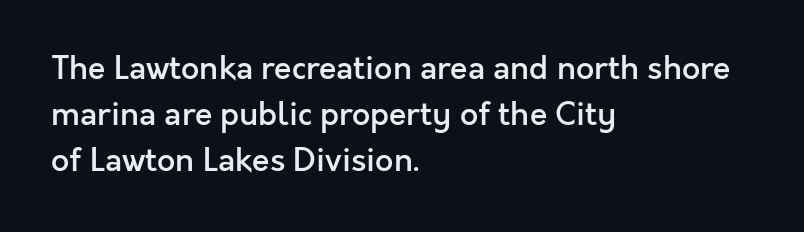
Every letter is mildly thick-stroked: semibold rather than bold. Upright lettering throughout. Typeset ragged right — the left edge is the straight one. The space beneath each line is pristine and unruled. Spacing between characters is what you'd get straight out of the box.
